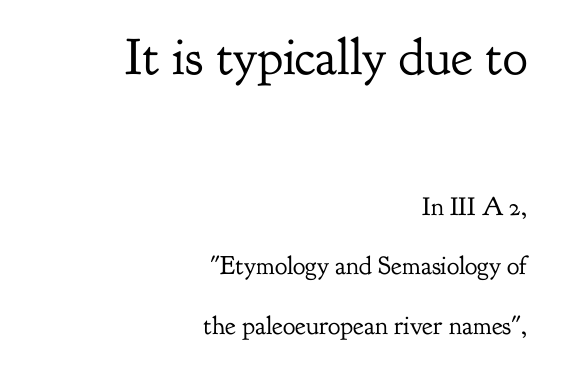
The image shows 52 px regular-weight serif type, upright; set right-aligned, loose line spacing (2.28x), normal letter spacing, not underlined; the first (top) block is 2.0x larger; low stroke contrast and a small x-height.
